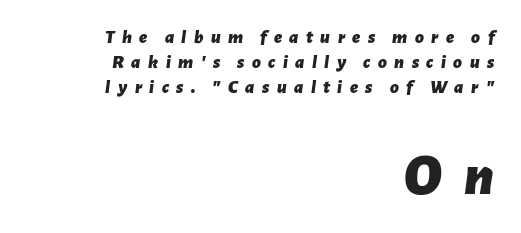
{"italic": "yes", "lean": "right", "slant_degrees": 7, "bold": "yes", "weight": "bold", "width": "normal", "stroke_contrast": "low", "x_height": "medium", "monospaced": "no", "underline": "no", "align": "right", "line_spacing": "normal", "line_spacing_ratio": 1.32, "letter_spacing": "wide", "letter_spacing_em": 0.39, "larger_block": "second", "size_ratio": 3.0, "glyph_px": 57}
